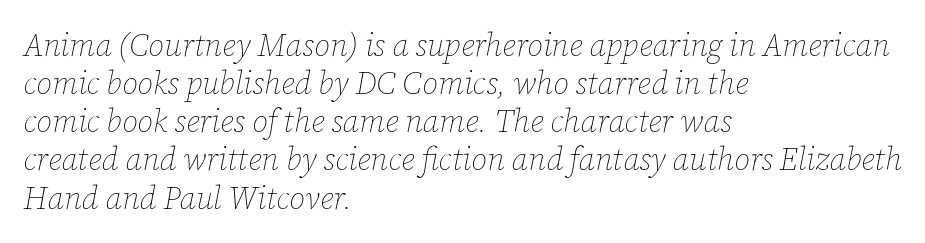
Q: Is the text bold? A: No.
Q: Is the text italic (slanted)? A: Yes, it leans right by about 12 degrees.
Q: Is the text underlined? A: No.
Q: How is the paragraph aligned? A: Left-aligned.
Q: Is the spacing between letters normal or unusually wide? A: Normal.
Q: Width (condensed, normal, or wide)? A: Normal.
Q: Stroke contrast? A: Low.
Q: x-height? A: Medium.
Q: Monospaced? A: No.
